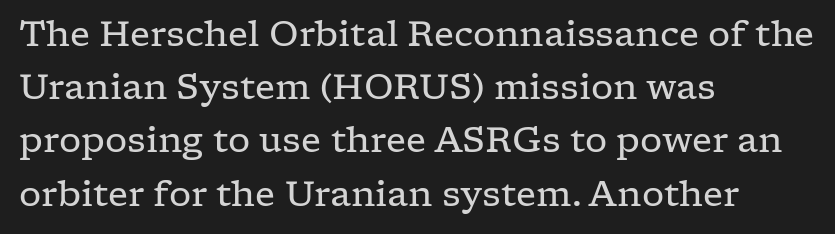
{"serif": "yes", "italic": "no", "bold": "no", "weight": "regular", "width": "wide", "stroke_contrast": "low", "x_height": "medium", "monospaced": "no", "underline": "no", "align": "left", "line_spacing": "normal", "line_spacing_ratio": 1.52, "letter_spacing": "normal", "letter_spacing_em": 0.0, "glyph_px": 35}
